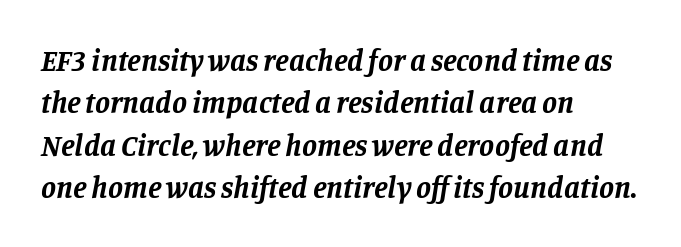
The image shows 30 px bold serif type, italic (leaning right); set left-aligned, normal line spacing (1.41x), normal letter spacing, not underlined; low stroke contrast and a large x-height.
